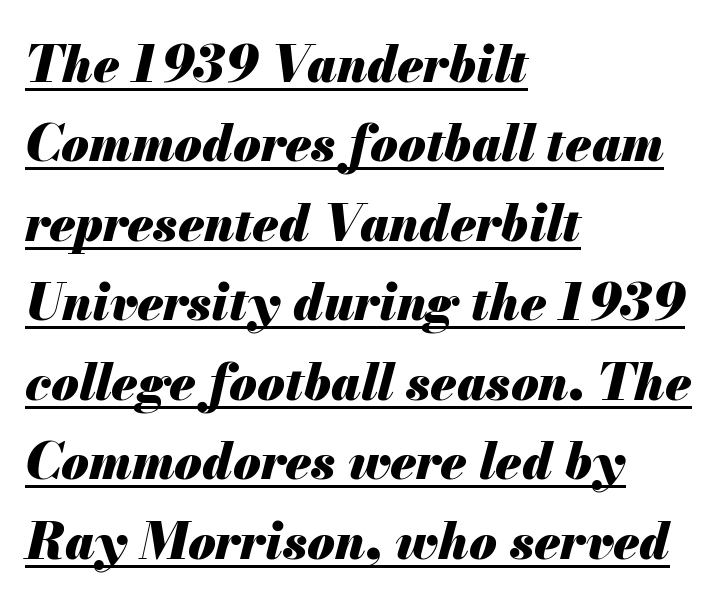
Q: Is the text bold? A: Yes.
Q: Is the text italic (slanted)? A: Yes, it leans right by about 13 degrees.
Q: Is the text underlined? A: Yes.
Q: How is the paragraph aligned? A: Left-aligned.
Q: Is the spacing between letters normal or unusually wide? A: Normal.
Q: Is the spacing between lines tight, normal or loose? A: Normal.
Q: Width (condensed, normal, or wide)? A: Normal.
Q: Stroke contrast? A: Medium.
Q: x-height? A: Small.
Q: Monospaced? A: No.
